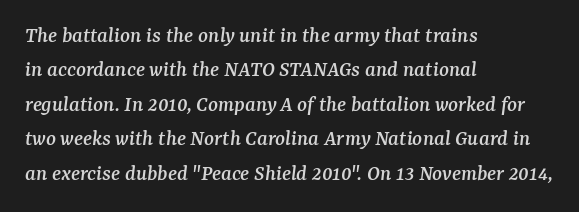
Caption: multi-line text, flush left, ragged right. In terms of leading, this rendering sits right in the middle. The area under the type is left untouched. Between one letter and the next there's only the usual sliver of space. Characters are canted at an angle relative to the baseline's perpendicular.
